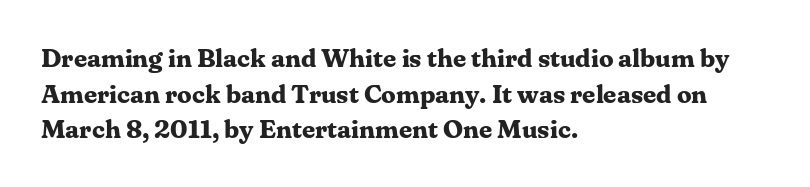
The image shows 26 px bold type, upright; set left-aligned, normal line spacing (1.37x), normal letter spacing, not underlined.
